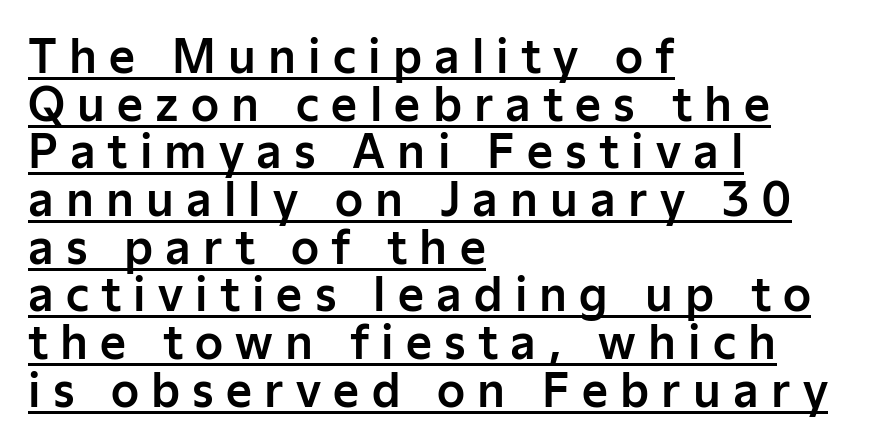
{"serif": "no", "italic": "no", "width": "normal", "stroke_contrast": "low", "x_height": "medium", "monospaced": "no", "underline": "yes", "align": "left", "line_spacing": "tight", "line_spacing_ratio": 1.06, "letter_spacing": "wide", "letter_spacing_em": 0.27, "glyph_px": 45}
